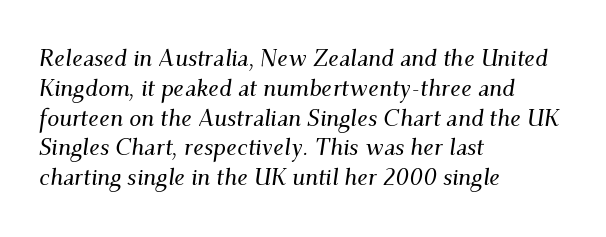
Q: Is the text italic (slanted)? A: Yes, it leans right by about 9 degrees.
Q: Is the text underlined? A: No.
Q: How is the paragraph aligned? A: Left-aligned.
Q: Is the spacing between letters normal or unusually wide? A: Normal.
